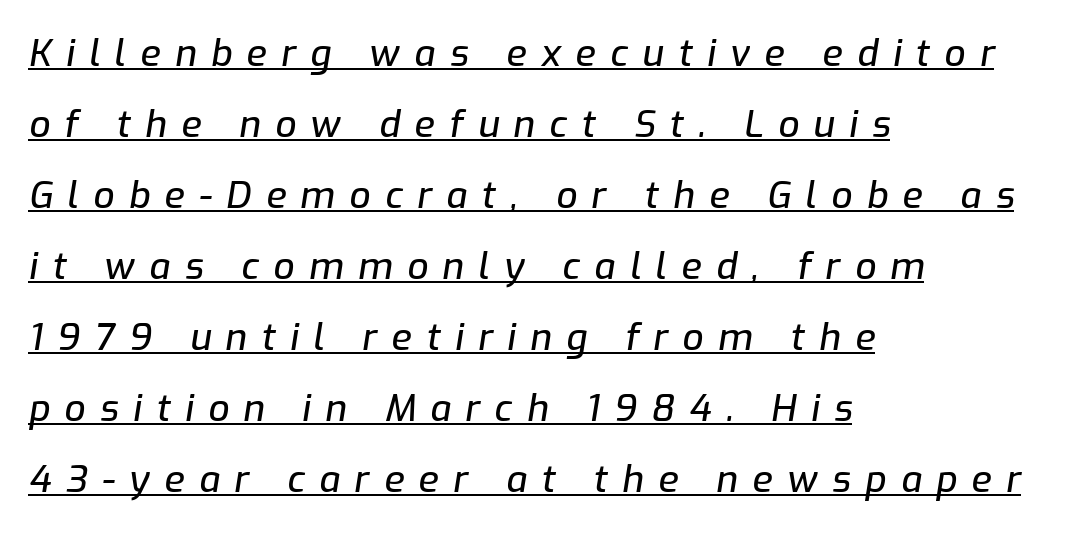
Q: Is the text italic (slanted)? A: Yes, it leans right by about 9 degrees.
Q: Is the text underlined? A: Yes.
Q: How is the paragraph aligned? A: Left-aligned.
Q: Is the spacing between letters normal or unusually wide? A: Unusually wide.
Q: Is the spacing between lines tight, normal or loose? A: Loose.
Q: Width (condensed, normal, or wide)? A: Normal.
Q: Stroke contrast? A: Low.
Q: x-height? A: Medium.
Q: Monospaced? A: No.
